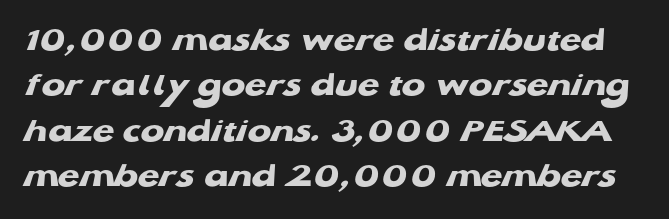
{"serif": "no", "bold": "yes", "weight": "heavy", "width": "wide", "stroke_contrast": "low", "x_height": "medium", "monospaced": "no", "underline": "no", "line_spacing": "normal", "line_spacing_ratio": 1.3, "letter_spacing": "normal", "letter_spacing_em": 0.0, "glyph_px": 35}
